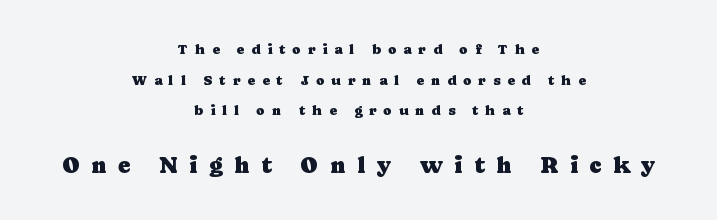
Q: Is the text italic (slanted)? A: No, it is upright.
Q: Is the text underlined? A: No.
Q: How is the paragraph aligned? A: Centered.
Q: Is the spacing between letters normal or unusually wide? A: Unusually wide.
Q: Is the spacing between lines tight, normal or loose? A: Loose.
Q: Which block of text is set in a larger size, the first (top) or the second (bottom)? A: The second (bottom) one.
